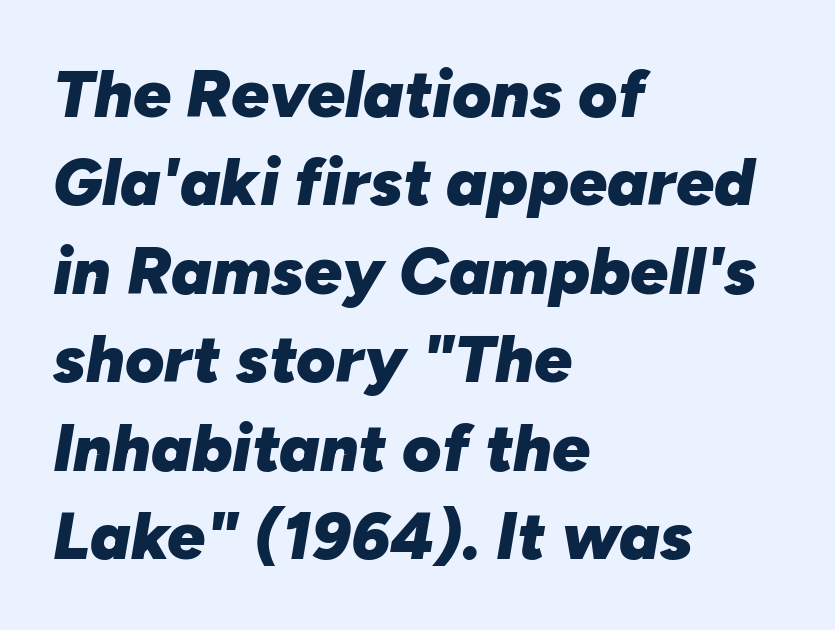
The image shows 67 px heavy type, italic (leaning right); set left-aligned, normal line spacing (1.32x), normal letter spacing, not underlined; low stroke contrast and a medium x-height.
